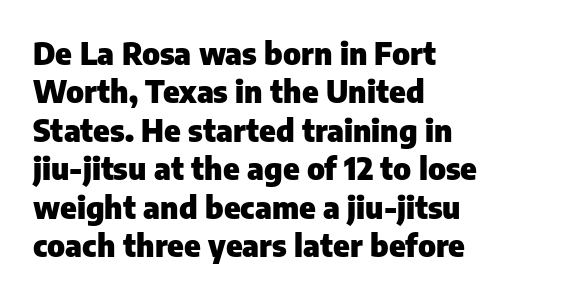
This sample is left-justified, so line endings fall wherever the words run out. Each row of text sits above clean, open space. Words appear dense and cohesive because spacing is normal. These words are printed bold, with thick strokes throughout. Italic: no, the glyphs are upright roman. To sum up the face: it is a sans, with no serifs.
